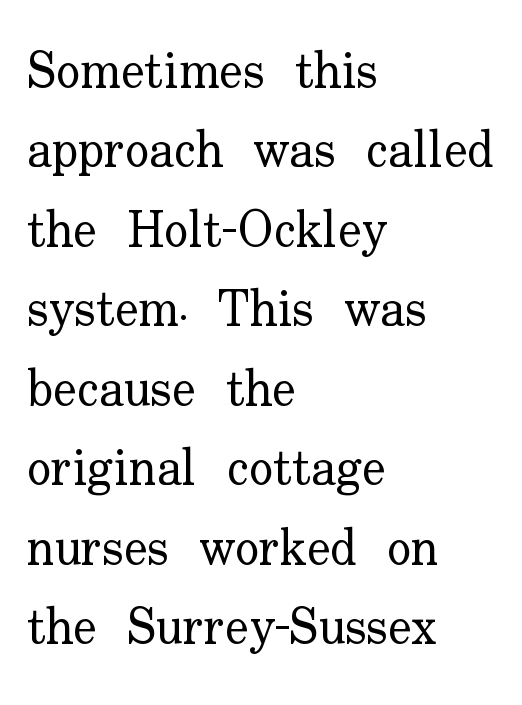
Q: Is the text bold? A: No.
Q: Is the text italic (slanted)? A: No, it is upright.
Q: Is the typeface a serif or a sans-serif typeface? A: Serif.
Q: Is the text underlined? A: No.
Q: How is the paragraph aligned? A: Left-aligned.
Q: Is the spacing between letters normal or unusually wide? A: Normal.
Q: Is the spacing between lines tight, normal or loose? A: Normal.
Q: Width (condensed, normal, or wide)? A: Normal.
Q: Stroke contrast? A: Low.
Q: x-height? A: Small.
Q: Monospaced? A: No.
